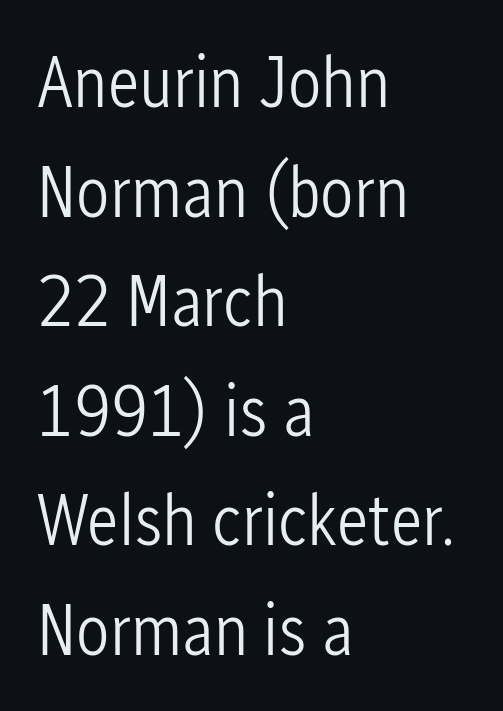
{"serif": "no", "italic": "no", "bold": "no", "weight": "light", "width": "condensed", "stroke_contrast": "low", "x_height": "medium", "monospaced": "no", "underline": "no", "align": "left", "line_spacing": "normal", "line_spacing_ratio": 1.48, "letter_spacing": "normal", "letter_spacing_em": 0.0, "glyph_px": 74}
